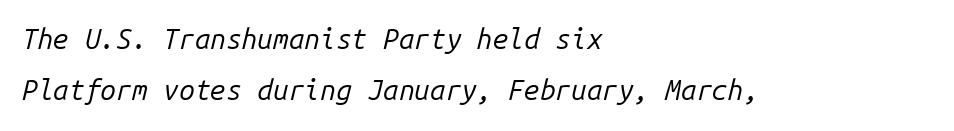
The image shows 28 px regular-weight type, italic (leaning right), monospaced; set left-aligned, line spacing 1.83x, normal letter spacing, not underlined; low stroke contrast and a medium x-height.
